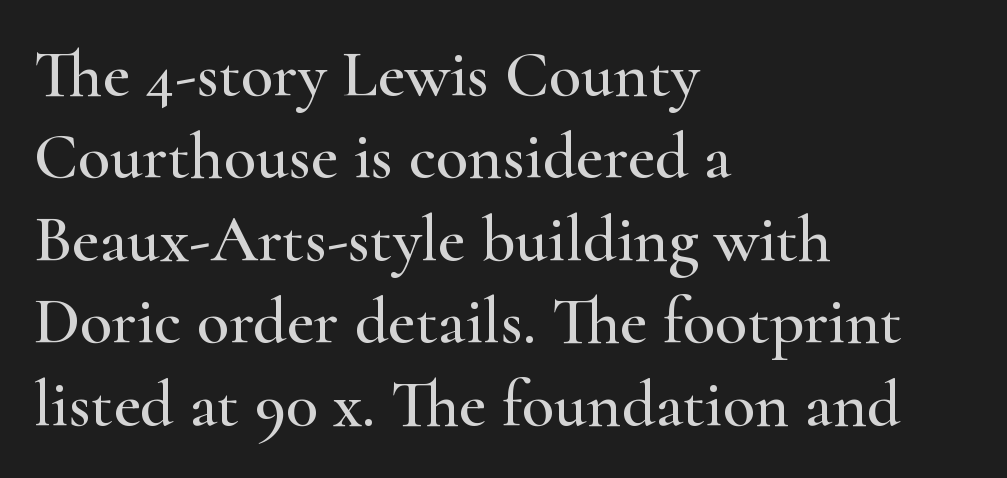
{"serif": "yes", "italic": "no", "width": "wide", "stroke_contrast": "high", "x_height": "small", "monospaced": "no", "underline": "no", "align": "left", "line_spacing": "normal", "line_spacing_ratio": 1.25, "letter_spacing": "normal", "letter_spacing_em": 0.0, "glyph_px": 66}
